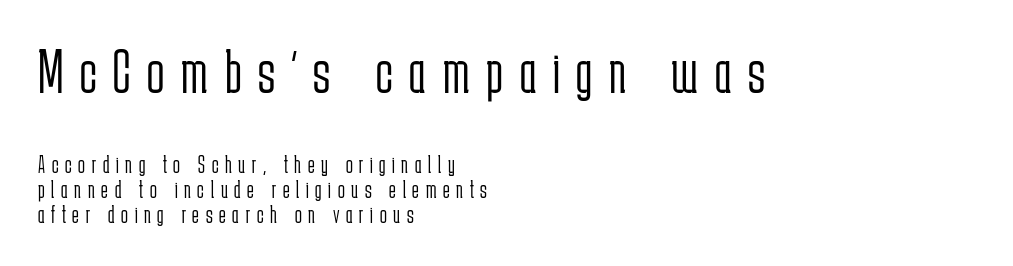
Q: Is the text bold? A: No.
Q: Is the text italic (slanted)? A: No, it is upright.
Q: Is the typeface a serif or a sans-serif typeface? A: Sans-serif.
Q: Is the text underlined? A: No.
Q: How is the paragraph aligned? A: Left-aligned.
Q: Is the spacing between letters normal or unusually wide? A: Unusually wide.
Q: Is the spacing between lines tight, normal or loose? A: Tight.
Q: Which block of text is set in a larger size, the first (top) or the second (bottom)? A: The first (top) one.
Q: Width (condensed, normal, or wide)? A: Condensed.
Q: Stroke contrast? A: Low.
Q: x-height? A: Medium.
Q: Monospaced? A: No.
